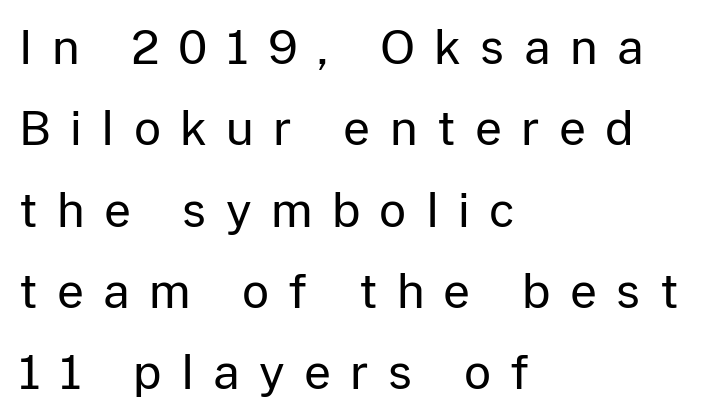
No extra ink here — the face is not bold. Clear beneath every line of the passage. Do the letters lean? They stand straight. A sans-serif font was chosen for this passage.
